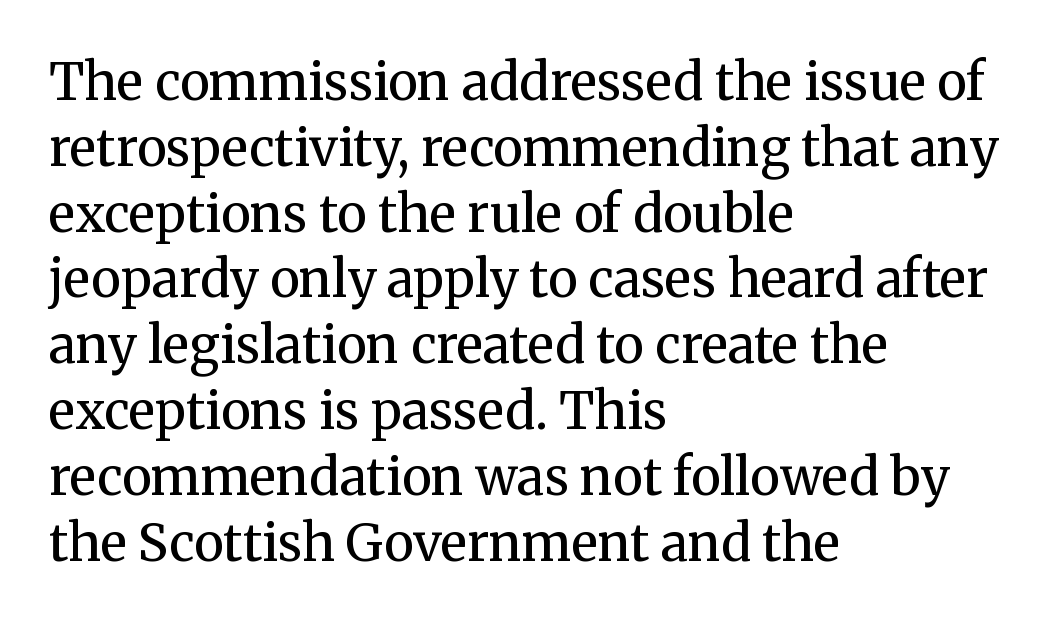
The image shows 51 px regular-weight serif type, upright; set left-aligned, normal line spacing (1.29x), normal letter spacing, not underlined; medium stroke contrast and a medium x-height.
